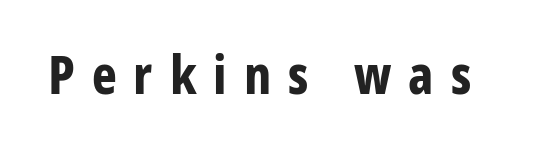
Q: Is the text bold? A: Yes.
Q: Is the text italic (slanted)? A: No, it is upright.
Q: Is the typeface a serif or a sans-serif typeface? A: Sans-serif.
Q: Is the text underlined? A: No.
Q: Is the spacing between letters normal or unusually wide? A: Unusually wide.
Q: Width (condensed, normal, or wide)? A: Condensed.
Q: Stroke contrast? A: Low.
Q: x-height? A: Medium.
Q: Monospaced? A: No.
